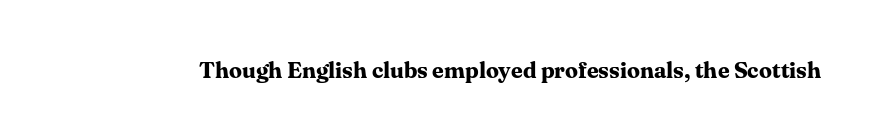
Notice how thick the strokes are: this is what a full bold looks like. In terms of letterspacing, this is plain default setting. The specimen omits any rule beneath the text block's lines. The lettering stays uniformly vertical, giving the passage a roman look.
